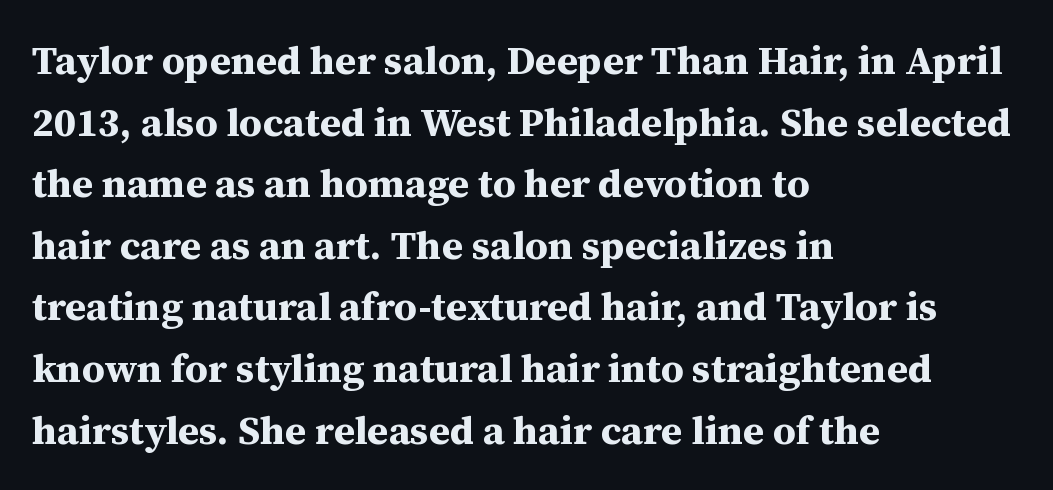
Q: Is the text bold? A: Yes.
Q: Is the text italic (slanted)? A: No, it is upright.
Q: Is the typeface a serif or a sans-serif typeface? A: Serif.
Q: Is the text underlined? A: No.
Q: How is the paragraph aligned? A: Left-aligned.
Q: Is the spacing between letters normal or unusually wide? A: Normal.
Q: Is the spacing between lines tight, normal or loose? A: Normal.
Q: Width (condensed, normal, or wide)? A: Normal.
Q: Stroke contrast? A: Medium.
Q: x-height? A: Medium.
Q: Monospaced? A: No.
